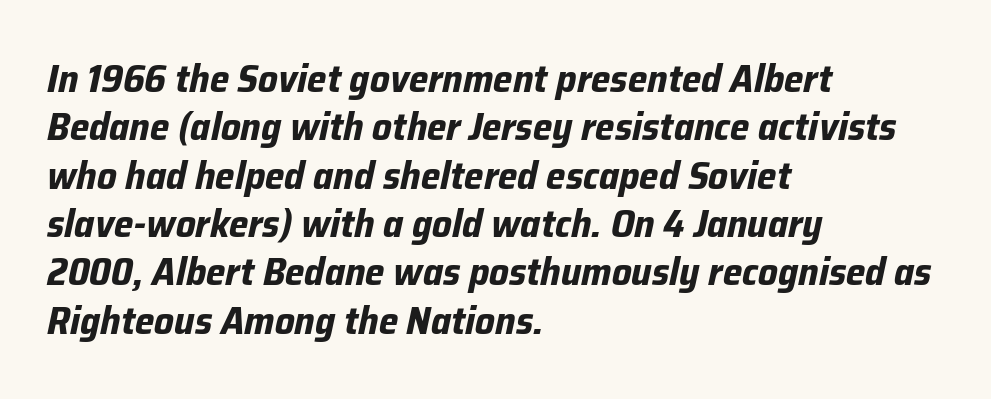
How heavy is the stroke? Heavy — this is a bold. Quick note: italic. Glyph-to-glyph distance matches everyday printed text. Do the characters align in a grid? No, the font is proportional. Honestly, there is no underline to notice here at all. One-word summary of the alignment: left.
